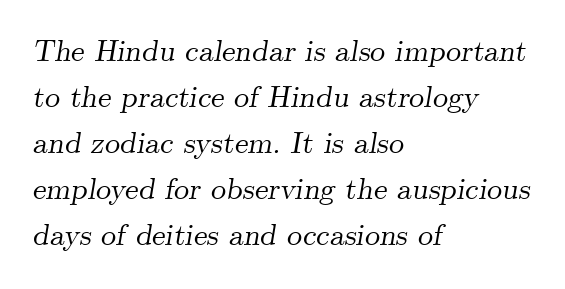
The image shows 30 px serif type, italic (leaning right); set left-aligned, normal line spacing (1.53x), normal letter spacing, not underlined; medium stroke contrast and a small x-height.
